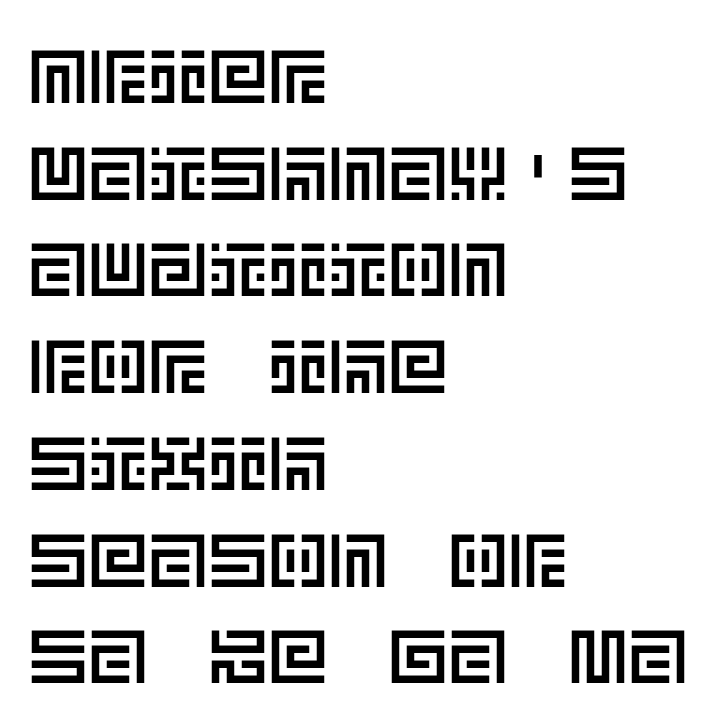
The image shows 75 px text type, upright; set left-aligned, normal line spacing (1.29x), normal letter spacing, not underlined; a large x-height.
